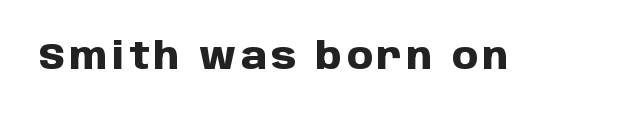
Q: Is the text bold? A: Yes.
Q: Is the text italic (slanted)? A: No, it is upright.
Q: Is the typeface a serif or a sans-serif typeface? A: Sans-serif.
Q: Is the text underlined? A: No.
Q: Width (condensed, normal, or wide)? A: Normal.
Q: Stroke contrast? A: Low.
Q: x-height? A: Large.
Q: Monospaced? A: No.
